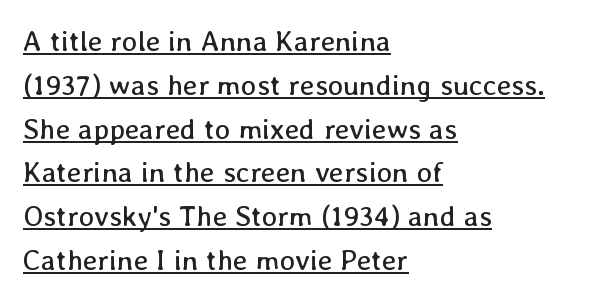
{"italic": "no", "bold": "no", "weight": "regular", "width": "normal", "stroke_contrast": "low", "x_height": "medium", "monospaced": "no", "underline": "yes", "align": "left", "line_spacing": "normal", "line_spacing_ratio": 1.51, "letter_spacing": "normal", "letter_spacing_em": 0.0, "glyph_px": 29}
